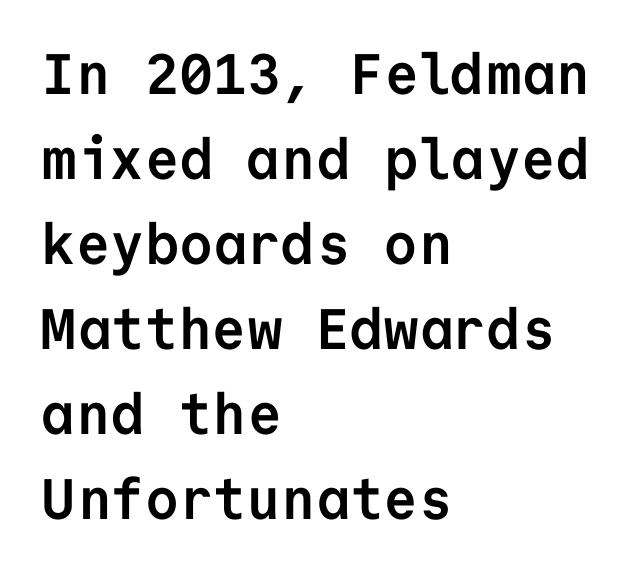
{"serif": "no", "italic": "no", "bold": "yes", "weight": "semibold", "width": "normal", "stroke_contrast": "low", "x_height": "medium", "monospaced": "yes", "underline": "no", "align": "left", "line_spacing": "normal", "line_spacing_ratio": 1.49, "letter_spacing": "normal", "letter_spacing_em": 0.0, "glyph_px": 57}
